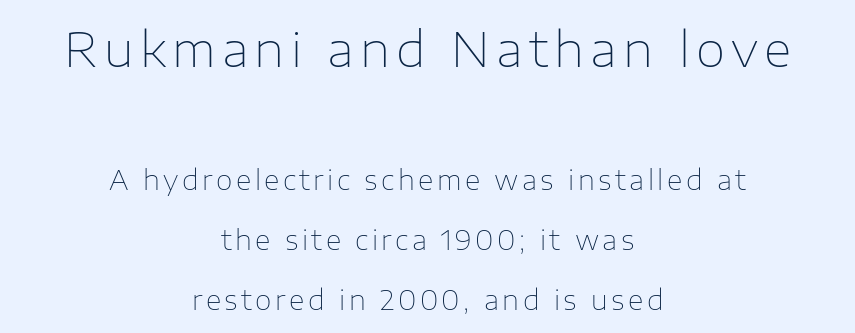
The image shows 48 px thin sans-serif type, upright; set centered, loose line spacing (2.22x), not underlined; the first (top) block is 1.78x larger; low stroke contrast and a medium x-height.
